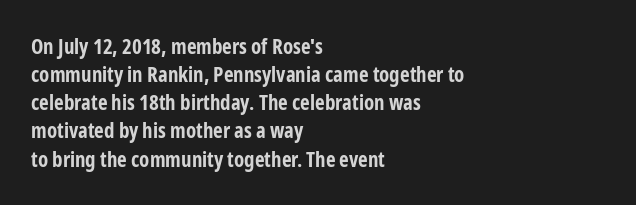
{"italic": "no", "bold": "yes", "underline": "no", "align": "left", "line_spacing": "normal", "line_spacing_ratio": 1.34, "letter_spacing": "normal", "letter_spacing_em": 0.0, "glyph_px": 21}
